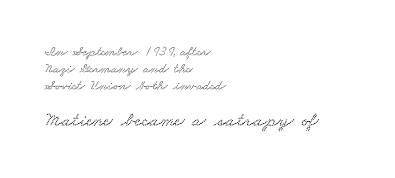
Teacher's note: observe the even left margin — that is flush-left alignment. This rendering leaves character spacing at its baseline value. Reading top to bottom, the characters get bigger at the block break. The space directly below the letters is spotless.
